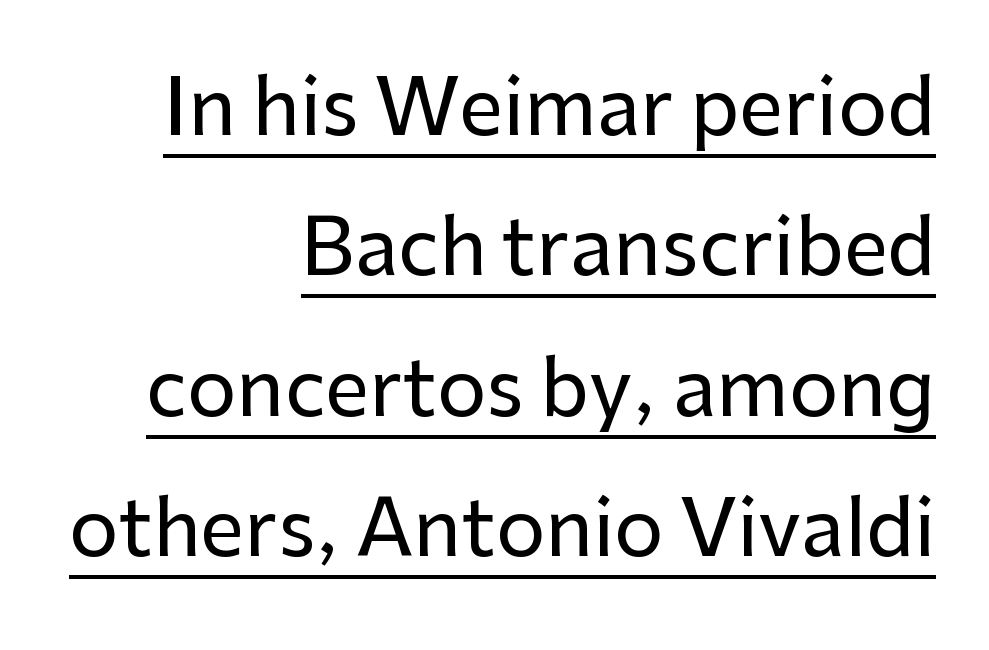
{"serif": "no", "italic": "no", "width": "normal", "stroke_contrast": "low", "x_height": "medium", "monospaced": "no", "underline": "yes", "align": "right", "line_spacing_ratio": 1.8, "letter_spacing": "normal", "letter_spacing_em": 0.0, "glyph_px": 78}
